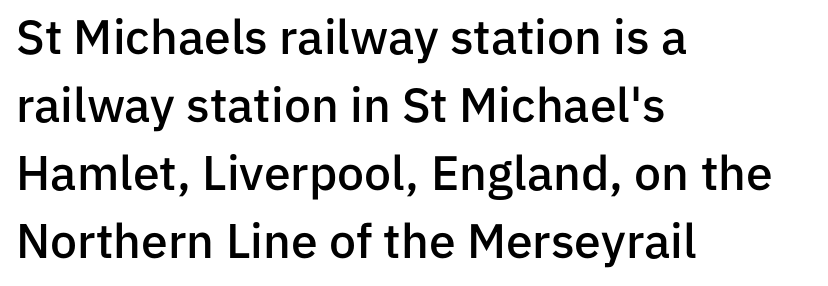
Q: Is the text bold? A: Semi-bold.
Q: Is the text italic (slanted)? A: No, it is upright.
Q: Is the typeface a serif or a sans-serif typeface? A: Sans-serif.
Q: Is the text underlined? A: No.
Q: How is the paragraph aligned? A: Left-aligned.
Q: Is the spacing between letters normal or unusually wide? A: Normal.
Q: Is the spacing between lines tight, normal or loose? A: Normal.
Q: Width (condensed, normal, or wide)? A: Normal.
Q: Stroke contrast? A: Low.
Q: x-height? A: Medium.
Q: Monospaced? A: No.
